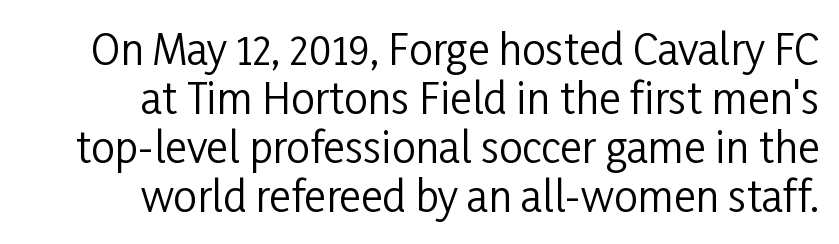
{"serif": "no", "italic": "no", "bold": "no", "weight": "regular", "width": "condensed", "stroke_contrast": "low", "x_height": "medium", "monospaced": "no", "underline": "no", "align": "right", "line_spacing_ratio": 1.17, "letter_spacing": "normal", "letter_spacing_em": 0.0, "glyph_px": 42}
